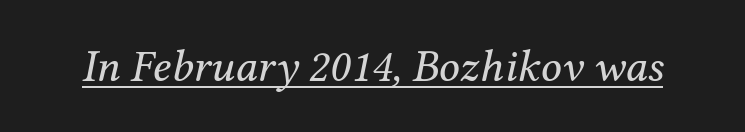
No extra ink here — the face is not bold. Looking at the ascenders, they clearly lean. Compared with typical body copy, the letter spacing here is the same. This rendering features underlined lettering. Character widths vary here, with narrow letters taking less room than wide ones.
